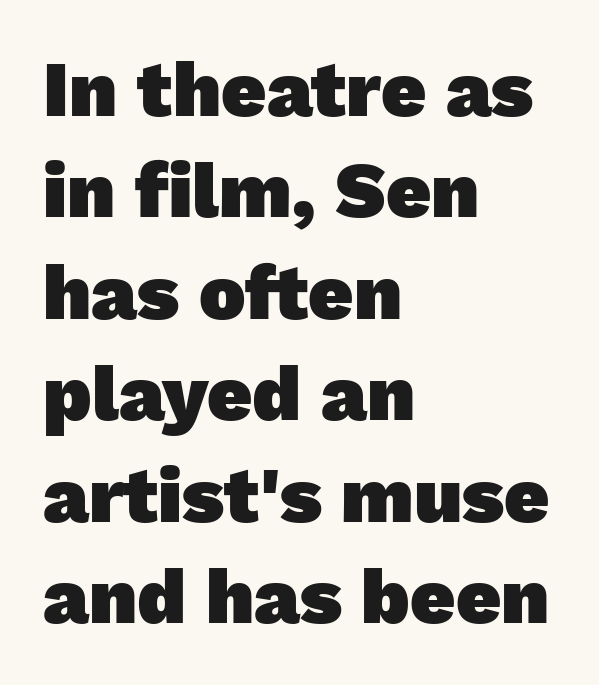
Q: Is the text bold? A: Yes.
Q: Is the typeface a serif or a sans-serif typeface? A: Sans-serif.
Q: Is the text underlined? A: No.
Q: How is the paragraph aligned? A: Left-aligned.
Q: Is the spacing between letters normal or unusually wide? A: Normal.
Q: Is the spacing between lines tight, normal or loose? A: Normal.
Q: Width (condensed, normal, or wide)? A: Normal.
Q: Stroke contrast? A: Low.
Q: x-height? A: Medium.
Q: Monospaced? A: No.
